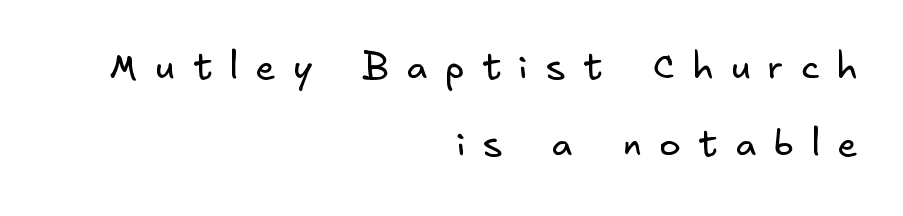
The image shows 36 px regular-weight sans-serif type; set right-aligned, loose line spacing (2.15x), unusually wide letter spacing (+0.49 em), not underlined; low stroke contrast and a small x-height.
